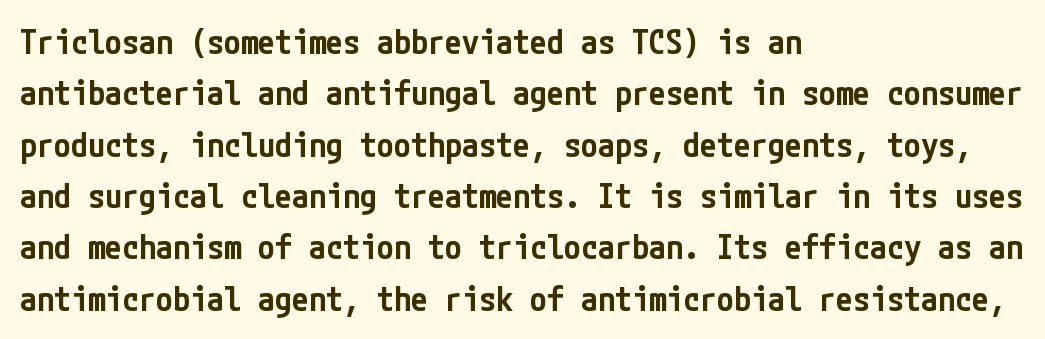
The passage shown has conventional tracking throughout. Stroke thickness is moderately raised; the sample reads as semibold. Characters remain perfectly vertical along every line. If you drew a ruler down the left edge, every line would touch it. Serif or sans? Sans — the stroke terminals are bare.
